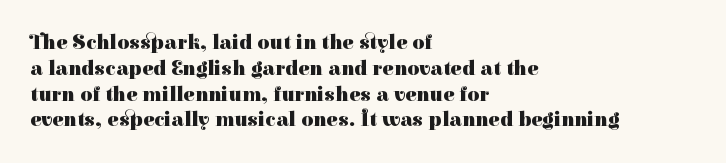
The letters stand upright; this is a roman face. Every row of glyphs begins at an identical x-position on the left. Between one letter and the next there's only the usual sliver of space. Caption: bold face, heavy strokes.
